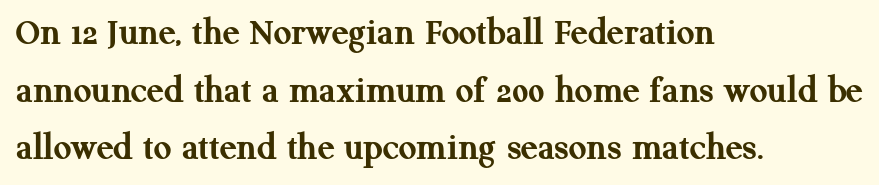
Q: Is the text bold? A: Yes.
Q: Is the text italic (slanted)? A: No, it is upright.
Q: Is the typeface a serif or a sans-serif typeface? A: Serif.
Q: Is the text underlined? A: No.
Q: How is the paragraph aligned? A: Left-aligned.
Q: Is the spacing between letters normal or unusually wide? A: Normal.
Q: Is the spacing between lines tight, normal or loose? A: Normal.
Q: Width (condensed, normal, or wide)? A: Normal.
Q: Stroke contrast? A: Medium.
Q: x-height? A: Medium.
Q: Monospaced? A: No.
